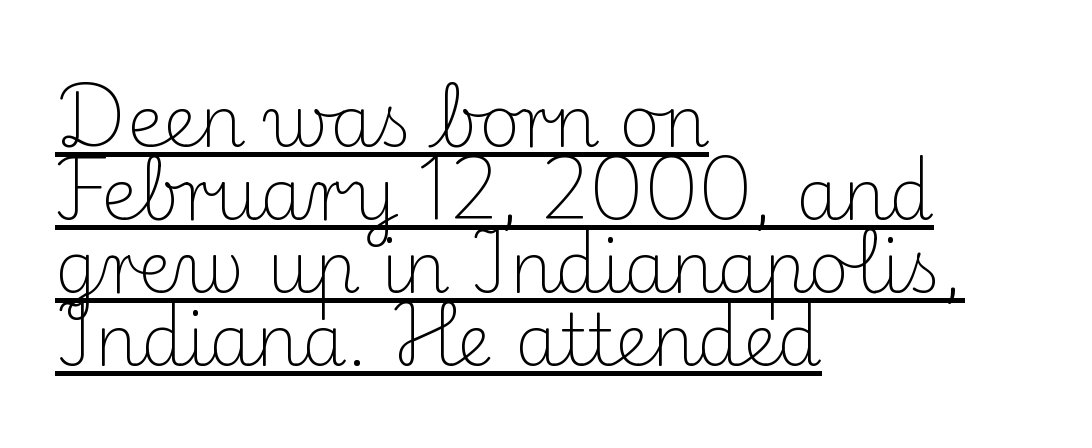
Q: Is the text bold? A: No.
Q: Is the text italic (slanted)? A: No, it is upright.
Q: Is the typeface a serif or a sans-serif typeface? A: Serif.
Q: Is the text underlined? A: Yes.
Q: How is the paragraph aligned? A: Left-aligned.
Q: Is the spacing between letters normal or unusually wide? A: Normal.
Q: Is the spacing between lines tight, normal or loose? A: Tight.
Q: Width (condensed, normal, or wide)? A: Normal.
Q: Stroke contrast? A: Medium.
Q: x-height? A: Small.
Q: Monospaced? A: No.
